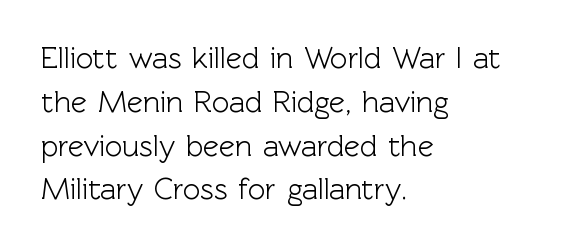
Q: Is the text italic (slanted)? A: No, it is upright.
Q: Is the typeface a serif or a sans-serif typeface? A: Sans-serif.
Q: Is the text underlined? A: No.
Q: How is the paragraph aligned? A: Left-aligned.
Q: Is the spacing between letters normal or unusually wide? A: Normal.
Q: Is the spacing between lines tight, normal or loose? A: Normal.
Q: Width (condensed, normal, or wide)? A: Normal.
Q: x-height? A: Medium.
Q: Monospaced? A: No.
